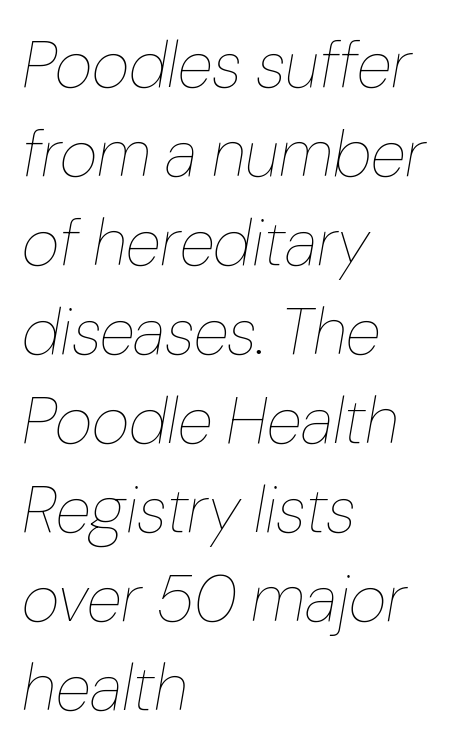
Q: Is the text bold? A: No.
Q: Is the text italic (slanted)? A: Yes, it leans right by about 10 degrees.
Q: Is the text underlined? A: No.
Q: How is the paragraph aligned? A: Left-aligned.
Q: Is the spacing between letters normal or unusually wide? A: Normal.
Q: Is the spacing between lines tight, normal or loose? A: Normal.
Q: Width (condensed, normal, or wide)? A: Normal.
Q: Stroke contrast? A: Low.
Q: x-height? A: Medium.
Q: Monospaced? A: No.
